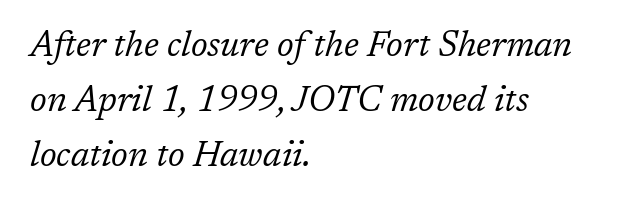
The image shows 35 px regular-weight serif type, italic (leaning right); set left-aligned, normal line spacing (1.57x), normal letter spacing, not underlined; low stroke contrast and a medium x-height.
